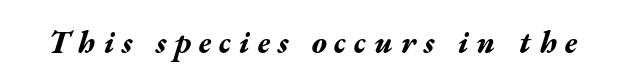
Typographic density is high because the face is bold. This sample has the flowing, uneven cadence of proportional lettering. The whole block is typeset with a tilt. Caption: expanded tracking, letters set apart. Honestly, there is no underline to notice here at all.
